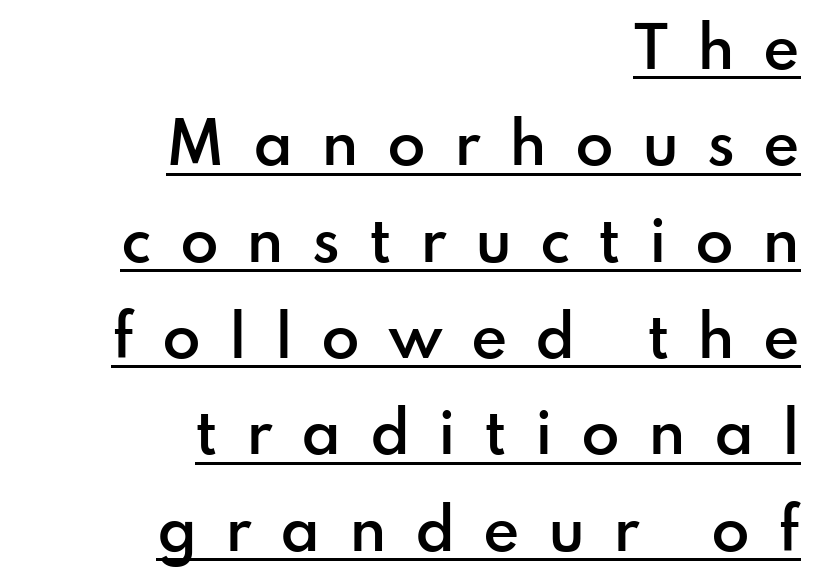
The passage shown is typed in a proportional face where columns would drift. Unlike a traditional serif, this face leaves its strokes unadorned. Nope, not italic — everything's standing straight. Somebody hit Ctrl+U on this one — the words are underlined.
